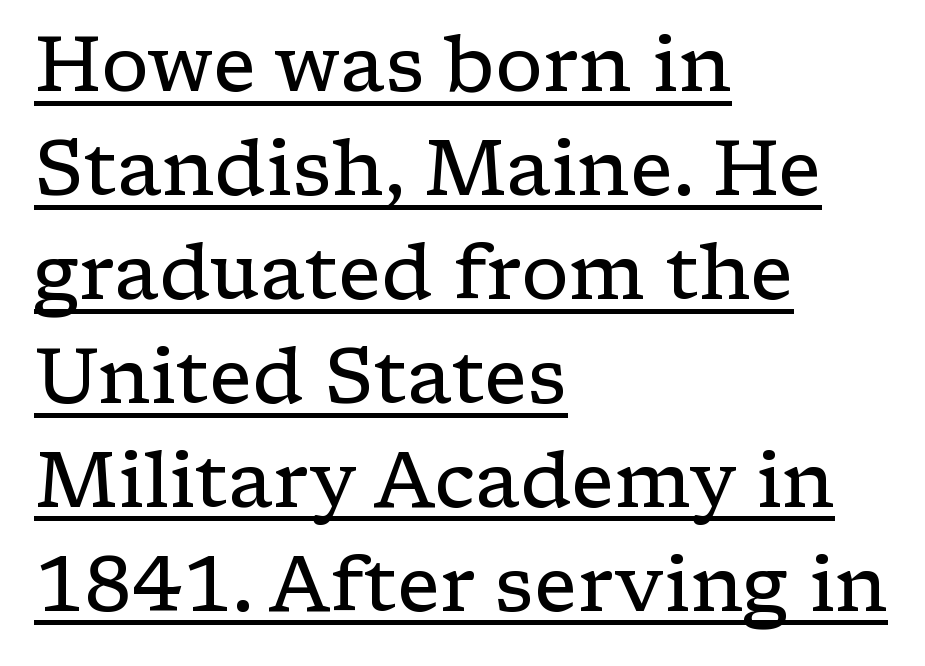
{"serif": "yes", "italic": "no", "bold": "no", "weight": "regular", "width": "wide", "stroke_contrast": "low", "x_height": "medium", "monospaced": "no", "underline": "yes", "align": "left", "line_spacing": "normal", "line_spacing_ratio": 1.35, "letter_spacing": "normal", "letter_spacing_em": 0.0, "glyph_px": 77}
